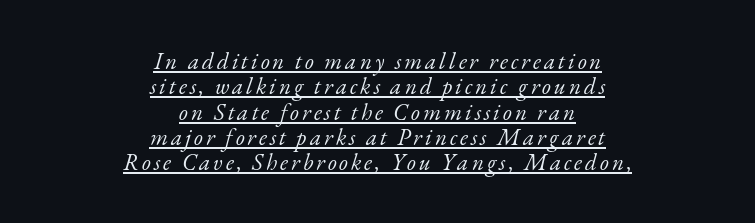
Q: Is the text bold? A: No.
Q: Is the text italic (slanted)? A: Yes, it leans right by about 17 degrees.
Q: Is the text underlined? A: Yes.
Q: How is the paragraph aligned? A: Centered.
Q: Is the spacing between lines tight, normal or loose? A: Tight.
